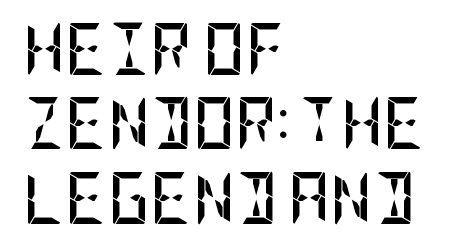
{"serif": "no", "italic": "no", "bold": "yes", "weight": "semibold", "width": "condensed", "stroke_contrast": "low", "x_height": "large", "underline": "no", "align": "left", "line_spacing": "normal", "line_spacing_ratio": 1.43, "letter_spacing": "normal", "letter_spacing_em": 0.0, "glyph_px": 52}
